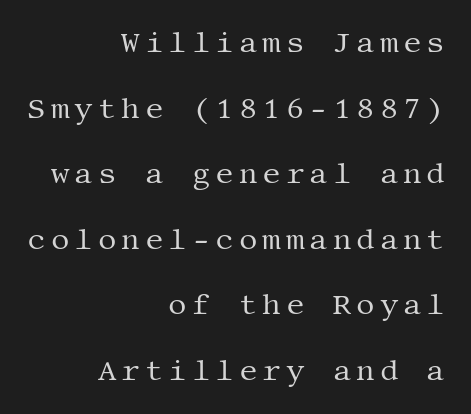
The image shows 29 px regular-weight serif type, upright; set right-aligned, loose line spacing (2.26x), not underlined; medium stroke contrast and a large x-height.
